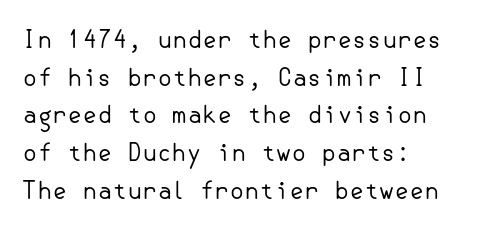
Q: Is the text bold? A: No.
Q: Is the text italic (slanted)? A: No, it is upright.
Q: Is the text underlined? A: No.
Q: How is the paragraph aligned? A: Left-aligned.
Q: Is the spacing between letters normal or unusually wide? A: Normal.
Q: Is the spacing between lines tight, normal or loose? A: Normal.
